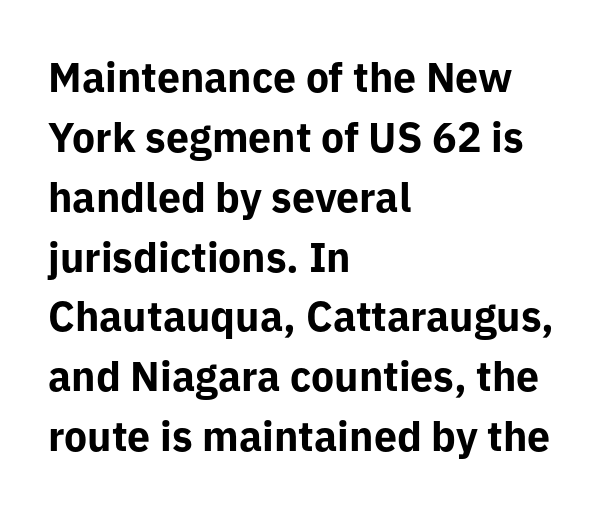
Q: Is the text bold? A: Yes.
Q: Is the text italic (slanted)? A: No, it is upright.
Q: Is the typeface a serif or a sans-serif typeface? A: Sans-serif.
Q: Is the text underlined? A: No.
Q: How is the paragraph aligned? A: Left-aligned.
Q: Is the spacing between letters normal or unusually wide? A: Normal.
Q: Is the spacing between lines tight, normal or loose? A: Normal.
Q: Width (condensed, normal, or wide)? A: Normal.
Q: Stroke contrast? A: Low.
Q: x-height? A: Medium.
Q: Monospaced? A: No.
